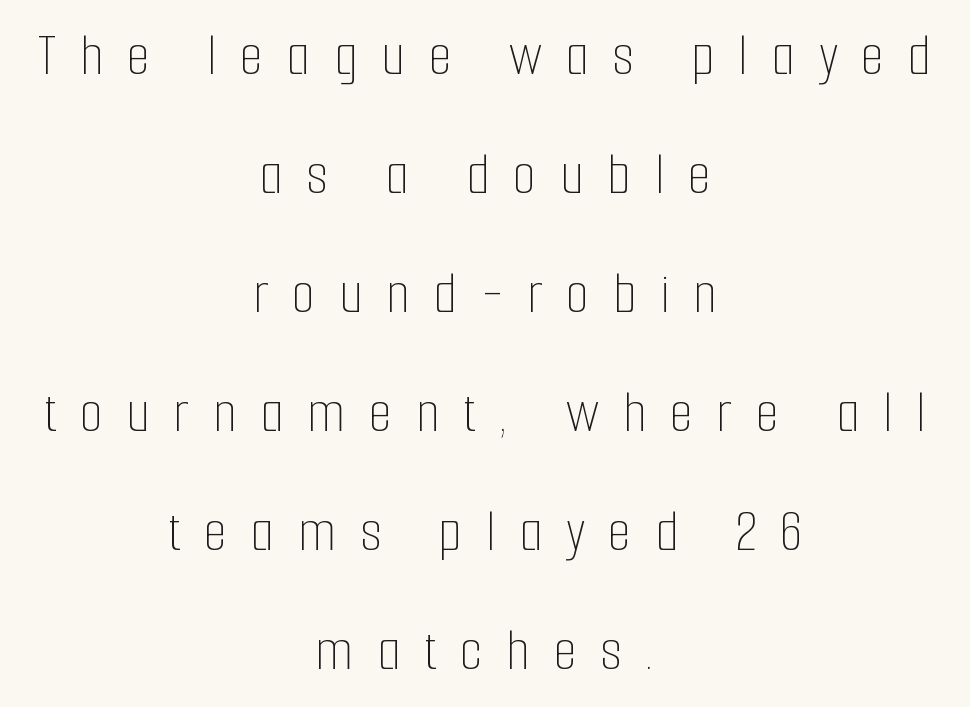
The image shows 61 px thin, condensed type, upright; set centered, loose line spacing (1.95x), unusually wide letter spacing (+0.38 em), not underlined; low stroke contrast and a medium x-height.
